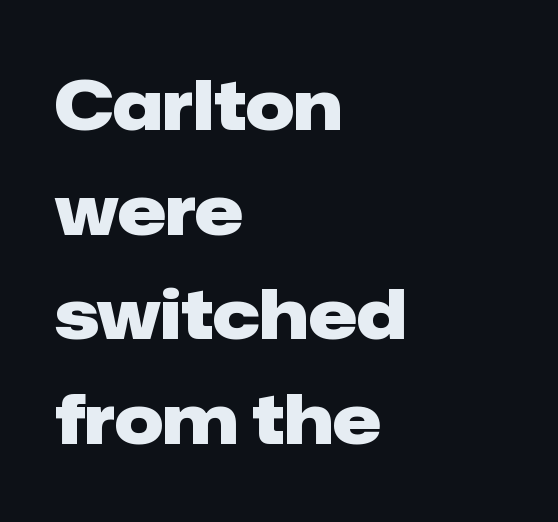
The image shows 68 px heavy sans-serif type, upright; set left-aligned, normal line spacing (1.54x), normal letter spacing, not underlined; low stroke contrast and a medium x-height.
